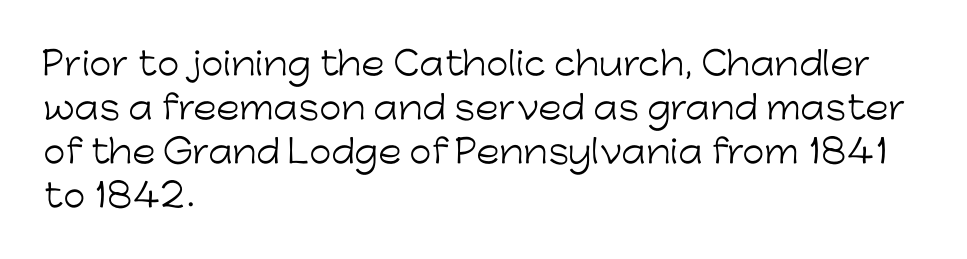
The image shows 32 px light sans-serif type, upright; set left-aligned, normal line spacing (1.38x), normal letter spacing, not underlined; low stroke contrast and a medium x-height.
